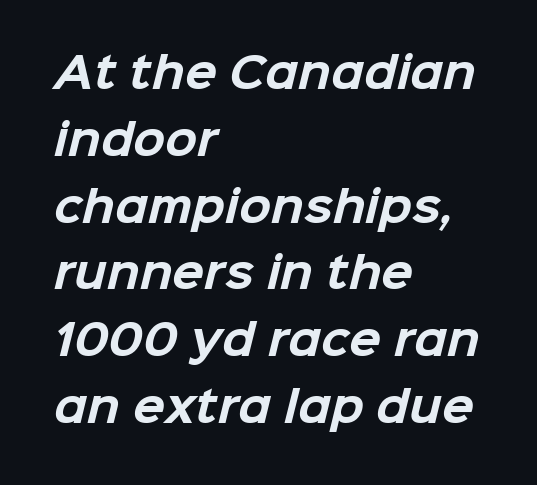
Q: Is the text bold? A: Yes.
Q: Is the typeface a serif or a sans-serif typeface? A: Sans-serif.
Q: Is the text underlined? A: No.
Q: How is the paragraph aligned? A: Left-aligned.
Q: Is the spacing between letters normal or unusually wide? A: Normal.
Q: Is the spacing between lines tight, normal or loose? A: Normal.
Q: Width (condensed, normal, or wide)? A: Normal.
Q: Stroke contrast? A: Low.
Q: x-height? A: Medium.
Q: Monospaced? A: No.
